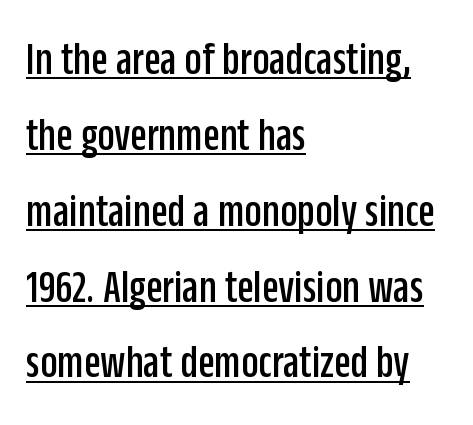
Nope, no serifs anywhere on these letters. When letters stand straight like this, we call the style roman or upright. Line starts are locked; line ends wander. The face used here appears with an underline applied. Quick note: interline space is typical.
